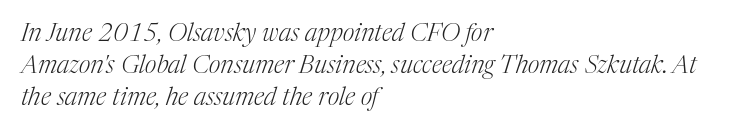
{"italic": "yes", "lean": "right", "slant_degrees": 17, "bold": "no", "underline": "no", "align": "left", "line_spacing": "normal", "line_spacing_ratio": 1.28, "letter_spacing": "normal", "letter_spacing_em": 0.0, "glyph_px": 25}
